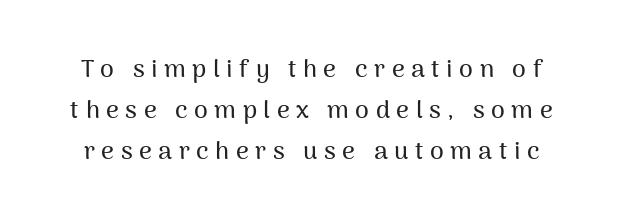
Q: Is the text italic (slanted)? A: No, it is upright.
Q: Is the text underlined? A: No.
Q: Is the spacing between letters normal or unusually wide? A: Unusually wide.
Q: Is the spacing between lines tight, normal or loose? A: Normal.
